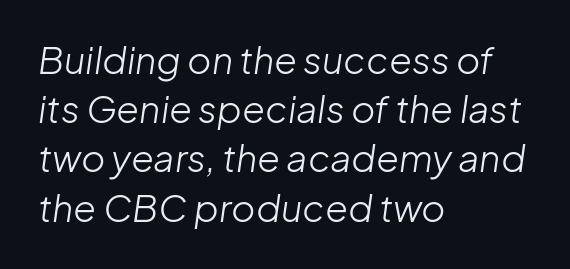
The image shows 37 px light type, italic (leaning right); set left-aligned, normal line spacing (1.33x), normal letter spacing, not underlined; low stroke contrast and a medium x-height.
